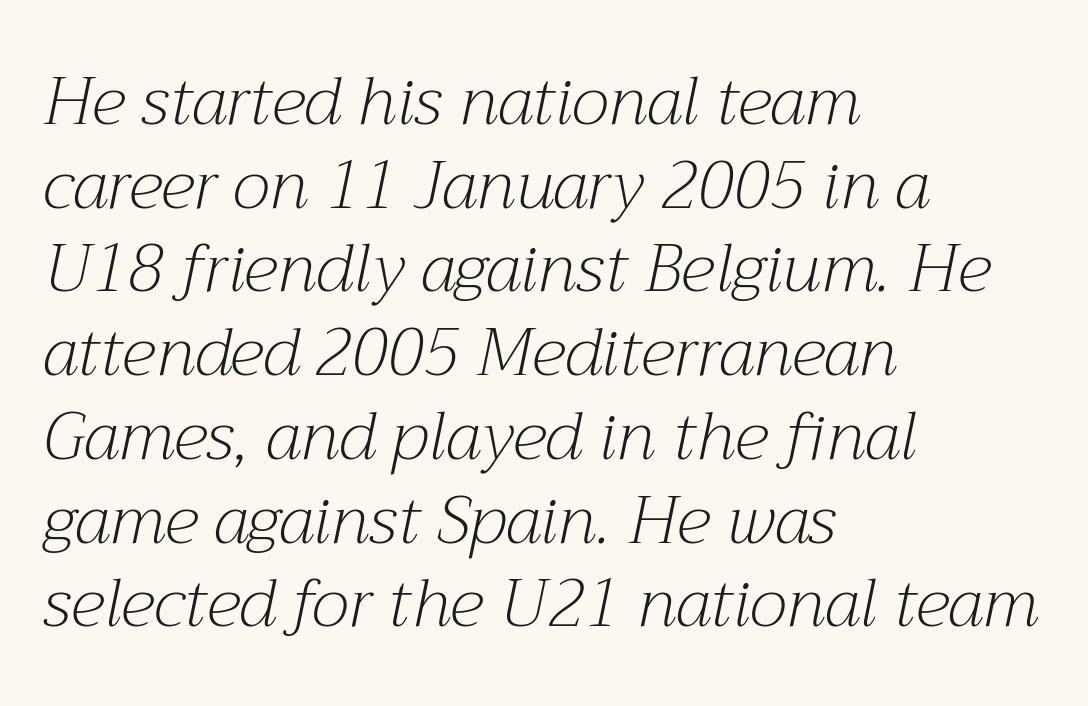
Q: Is the text bold? A: No.
Q: Is the text italic (slanted)? A: Yes, it leans right by about 12 degrees.
Q: Is the typeface a serif or a sans-serif typeface? A: Serif.
Q: Is the text underlined? A: No.
Q: How is the paragraph aligned? A: Left-aligned.
Q: Is the spacing between letters normal or unusually wide? A: Normal.
Q: Is the spacing between lines tight, normal or loose? A: Normal.
Q: Width (condensed, normal, or wide)? A: Normal.
Q: Stroke contrast? A: Medium.
Q: x-height? A: Medium.
Q: Monospaced? A: No.
